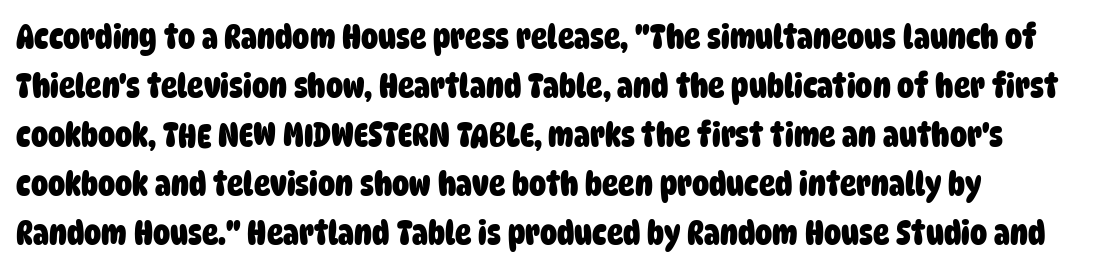
Chunky letters — that's bold for sure. The letters carry no serifs — their stems end cleanly without finishing strokes. This sample has the flowing, uneven cadence of proportional lettering. You could call the tracking neutral — neither tight nor loose. The rows are spaced the way most documents space them.
